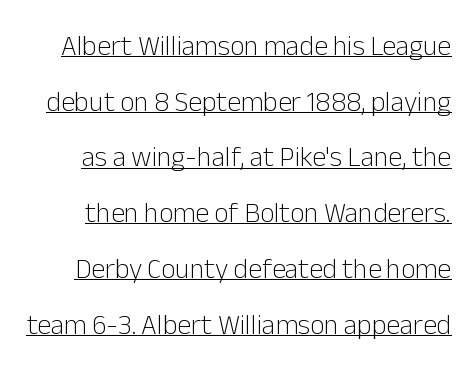
The image shows 28 px light sans-serif type, upright; set loose line spacing (1.99x), normal letter spacing, underlined; low stroke contrast and a medium x-height.
